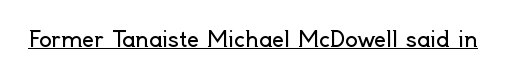
Q: Is the text bold? A: No.
Q: Is the text italic (slanted)? A: No, it is upright.
Q: Is the text underlined? A: Yes.
Q: Is the spacing between letters normal or unusually wide? A: Normal.
